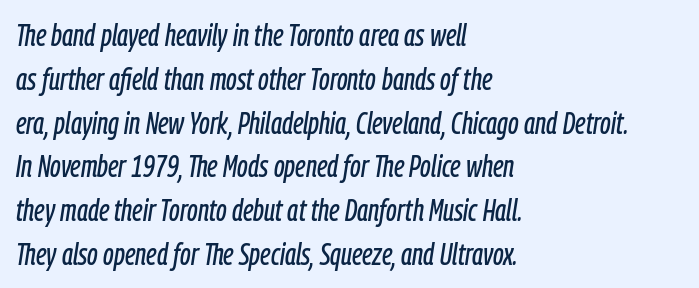
Q: Is the text italic (slanted)? A: Yes, it leans right by about 9 degrees.
Q: Is the text underlined? A: No.
Q: How is the paragraph aligned? A: Left-aligned.
Q: Is the spacing between letters normal or unusually wide? A: Normal.
Q: Is the spacing between lines tight, normal or loose? A: Normal.
Q: Width (condensed, normal, or wide)? A: Condensed.
Q: Stroke contrast? A: Low.
Q: x-height? A: Medium.
Q: Monospaced? A: No.
